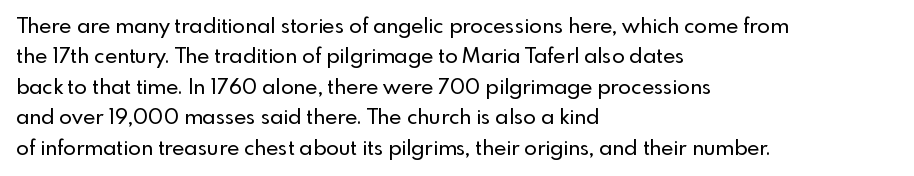
The image shows 21 px text type, upright; set left-aligned, normal line spacing (1.45x), normal letter spacing, not underlined.
